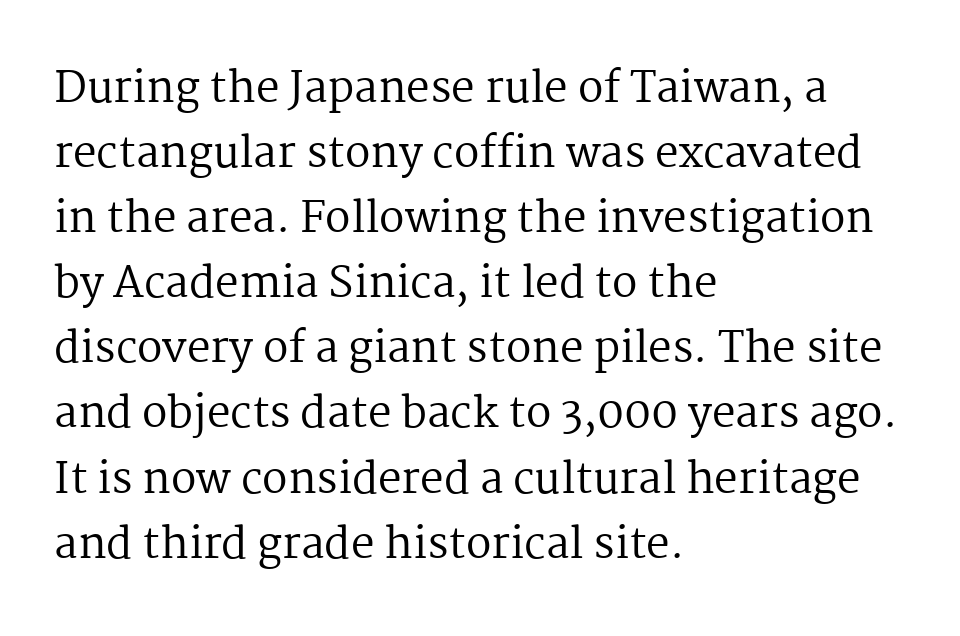
Compared with typical paragraphs, the rows here are spaced about the same. These lines keep a tight, regular rhythm from letter to letter. One-word summary of the alignment: left. The font sits on the lighter half of the weight spectrum, regular included. Each letter's strokes conclude with small projecting serifs. Do the letters lean? They stand straight.
